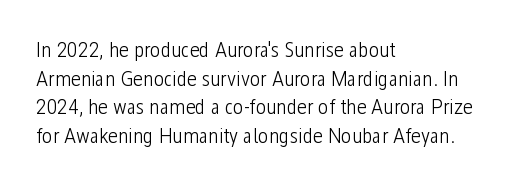
Check the space under the baseline: it is left empty. Characters follow at the spacing the type designer built in. These glyphs show unthickened strokes, regular width or finer. This is the regular roman posture of the typeface. A typesetter would call this leading conventional body-copy spacing. The compositor pushed each line to the left boundary.
